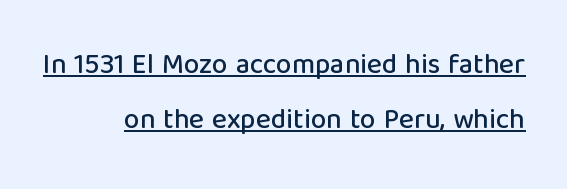
{"serif": "no", "italic": "no", "width": "normal", "stroke_contrast": "low", "x_height": "medium", "monospaced": "no", "underline": "yes", "align": "right", "line_spacing": "loose", "line_spacing_ratio": 1.96, "letter_spacing": "normal", "letter_spacing_em": 0.0, "glyph_px": 28}
